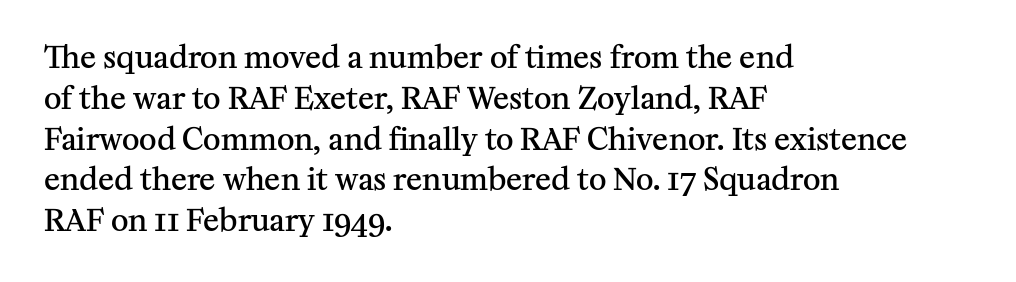
{"serif": "yes", "italic": "no", "bold": "semi", "weight": "semibold", "width": "normal", "stroke_contrast": "medium", "x_height": "medium", "monospaced": "no", "underline": "no", "align": "left", "line_spacing": "normal", "line_spacing_ratio": 1.36, "letter_spacing": "normal", "letter_spacing_em": 0.0, "glyph_px": 30}
